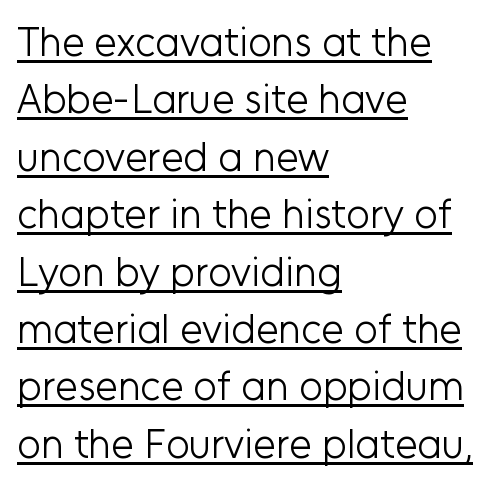
Q: Is the text bold? A: No.
Q: Is the text italic (slanted)? A: No, it is upright.
Q: Is the typeface a serif or a sans-serif typeface? A: Sans-serif.
Q: Is the text underlined? A: Yes.
Q: How is the paragraph aligned? A: Left-aligned.
Q: Is the spacing between letters normal or unusually wide? A: Normal.
Q: Is the spacing between lines tight, normal or loose? A: Normal.
Q: Width (condensed, normal, or wide)? A: Normal.
Q: Stroke contrast? A: Low.
Q: x-height? A: Medium.
Q: Monospaced? A: No.
